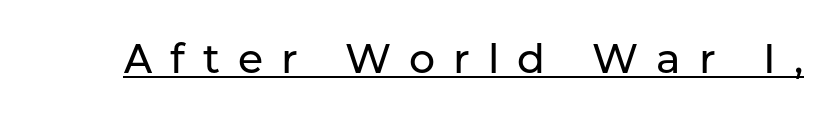
Designer's note — italics off, roman on. Every word sits above its own underline. The face used here is proportionally spaced, like ordinary book or web type. Typographically, this falls in the sans-serif category. You could only call the tracking loose — the letters float apart.
